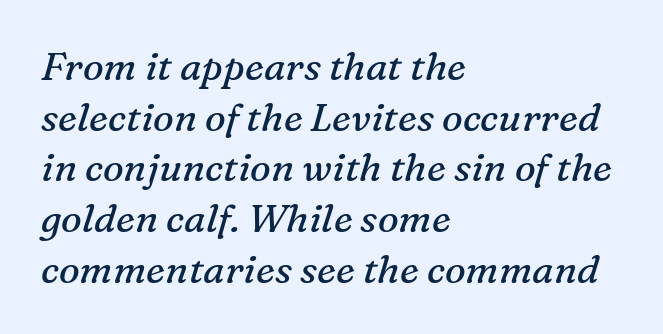
{"serif": "yes", "italic": "yes", "lean": "right", "slant_degrees": 16, "bold": "no", "weight": "regular", "width": "normal", "stroke_contrast": "medium", "x_height": "medium", "monospaced": "no", "underline": "no", "align": "left", "line_spacing": "normal", "line_spacing_ratio": 1.3, "letter_spacing": "normal", "letter_spacing_em": 0.0, "glyph_px": 39}
